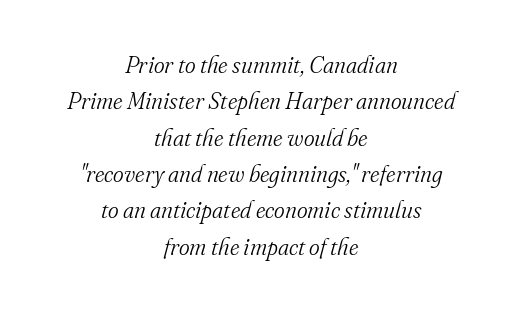
{"italic": "yes", "lean": "right", "slant_degrees": 16, "bold": "no", "underline": "no", "align": "center", "line_spacing": "normal", "line_spacing_ratio": 1.58, "letter_spacing": "normal", "letter_spacing_em": 0.0, "glyph_px": 23}
